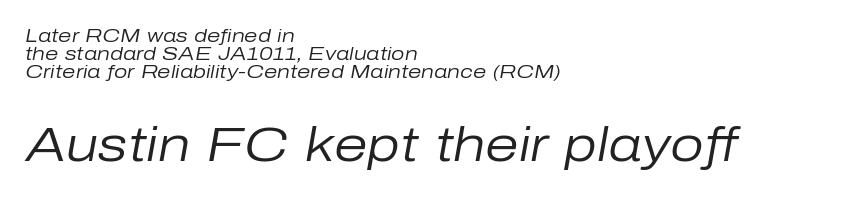
You could not count columns in this text — the font is proportionally spaced. Successive baselines arrive quickly, one right under another. Here the glyphs are tracked normally, forming tight word shapes. Unbolded letterforms with no extra heft.
